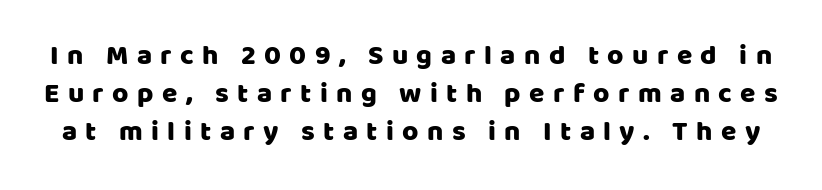
Q: Is the text italic (slanted)? A: No, it is upright.
Q: Is the typeface a serif or a sans-serif typeface? A: Sans-serif.
Q: Is the text underlined? A: No.
Q: Is the spacing between letters normal or unusually wide? A: Unusually wide.
Q: Is the spacing between lines tight, normal or loose? A: Normal.
Q: Width (condensed, normal, or wide)? A: Normal.
Q: Stroke contrast? A: Low.
Q: x-height? A: Large.
Q: Monospaced? A: No.
